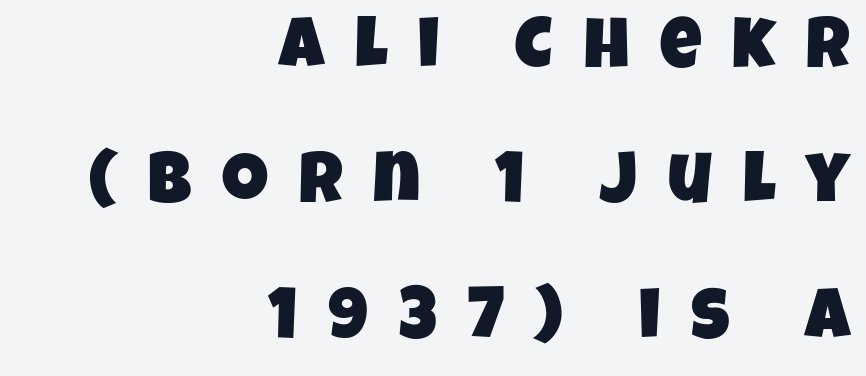
Q: Is the typeface a serif or a sans-serif typeface? A: Sans-serif.
Q: Is the text underlined? A: No.
Q: How is the paragraph aligned? A: Right-aligned.
Q: Is the spacing between letters normal or unusually wide? A: Unusually wide.
Q: Width (condensed, normal, or wide)? A: Condensed.
Q: Stroke contrast? A: Low.
Q: x-height? A: Large.
Q: Monospaced? A: No.
